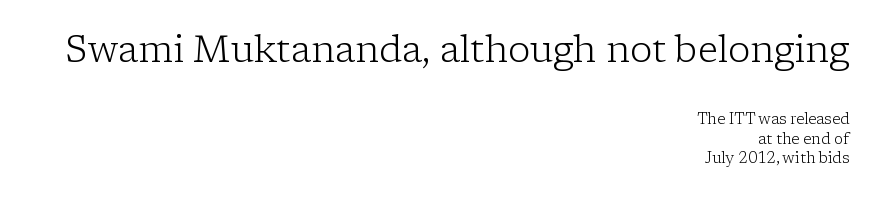
Characters remain perfectly vertical along every line. A bare baseline throughout the passage. These lines are rendered in a variable-pitch font. In terms of letterform style, serifs are clearly present.
